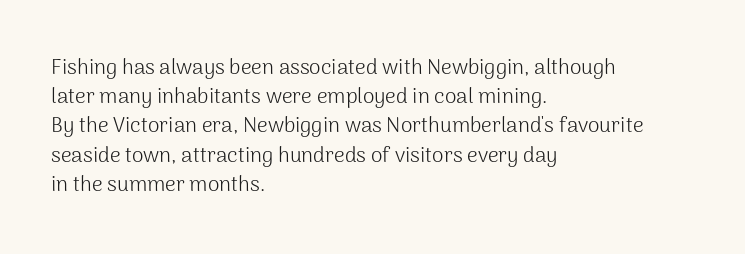
Q: Is the text bold? A: No.
Q: Is the text italic (slanted)? A: No, it is upright.
Q: Is the text underlined? A: No.
Q: How is the paragraph aligned? A: Left-aligned.
Q: Is the spacing between letters normal or unusually wide? A: Normal.
Q: Is the spacing between lines tight, normal or loose? A: Normal.
